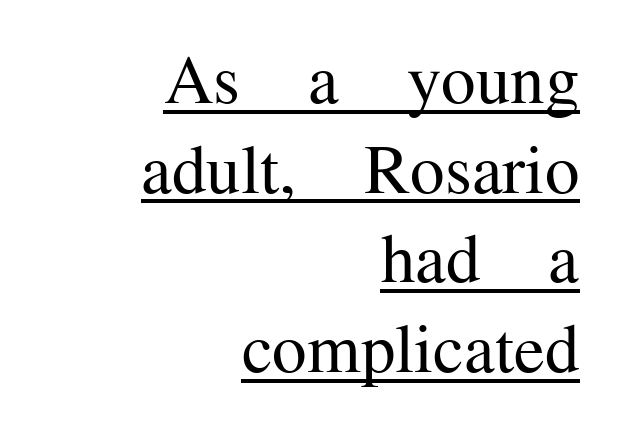
Q: Is the text bold? A: No.
Q: Is the text italic (slanted)? A: No, it is upright.
Q: Is the typeface a serif or a sans-serif typeface? A: Serif.
Q: Is the text underlined? A: Yes.
Q: How is the paragraph aligned? A: Right-aligned.
Q: Is the spacing between letters normal or unusually wide? A: Normal.
Q: Is the spacing between lines tight, normal or loose? A: Normal.
Q: Width (condensed, normal, or wide)? A: Normal.
Q: Stroke contrast? A: Medium.
Q: x-height? A: Medium.
Q: Monospaced? A: No.
